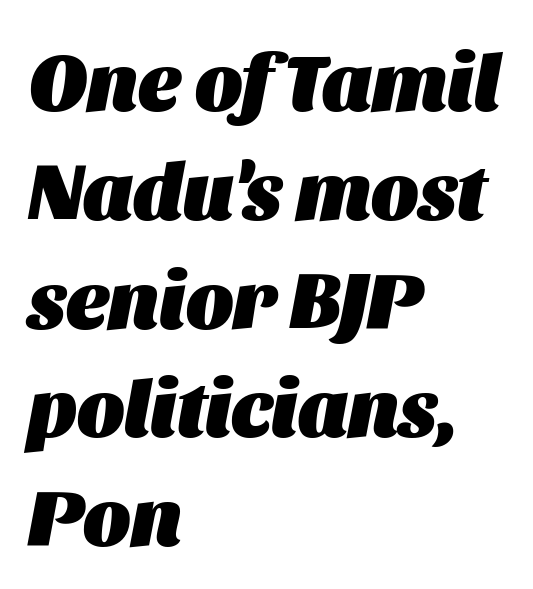
Note the varied advance widths — an 'i' is clearly narrower than an 'm'. This is oblique type, the kind used for emphasis or titles. The passage is arranged the way most books set body copy — flush left. The glyphs are unaccompanied by any horizontal stroke below them. Characters follow at the spacing the type designer built in. Typesetter's note: full bold, strokes at maximum text heaviness.
